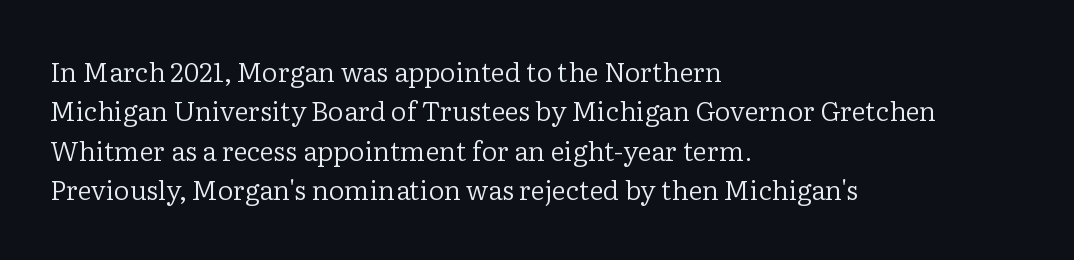
{"italic": "no", "bold": "no", "underline": "no", "align": "left", "line_spacing": "normal", "line_spacing_ratio": 1.46, "letter_spacing": "normal", "letter_spacing_em": 0.0, "glyph_px": 27}
